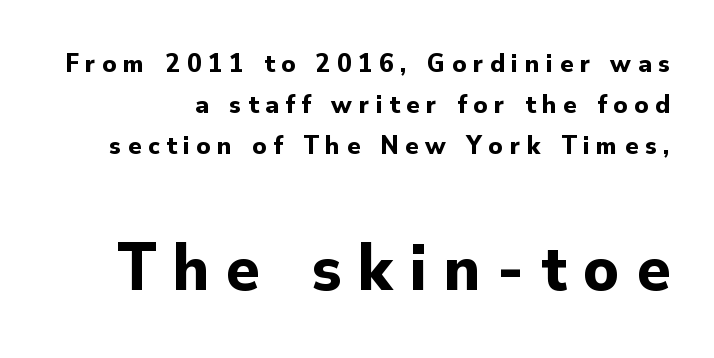
{"serif": "no", "italic": "no", "bold": "yes", "weight": "bold", "width": "normal", "stroke_contrast": "low", "x_height": "small", "monospaced": "no", "underline": "no", "line_spacing": "normal", "line_spacing_ratio": 1.51, "letter_spacing": "wide", "letter_spacing_em": 0.25, "larger_block": "second", "size_ratio": 2.52, "glyph_px": 68}
